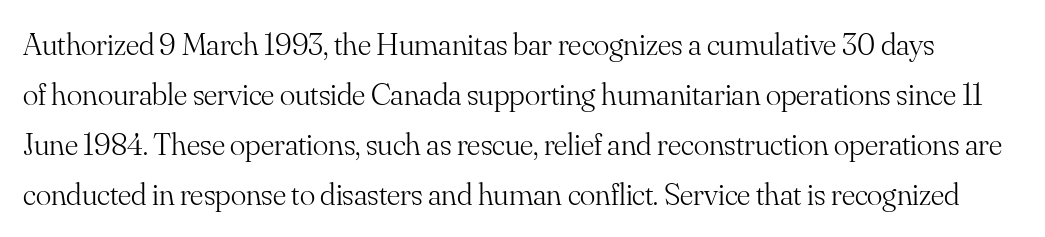
Each row of text sits above clean, open space. The passage shown has conventional tracking throughout. Successive baselines arrive at the customary interval. What kind of face is this? One with serifs.
